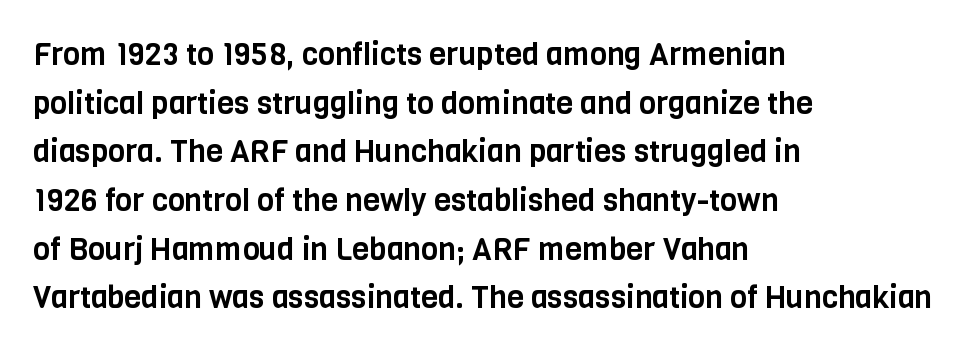
Q: Is the text italic (slanted)? A: No, it is upright.
Q: Is the typeface a serif or a sans-serif typeface? A: Sans-serif.
Q: Is the text underlined? A: No.
Q: How is the paragraph aligned? A: Left-aligned.
Q: Is the spacing between letters normal or unusually wide? A: Normal.
Q: Is the spacing between lines tight, normal or loose? A: Normal.
Q: Width (condensed, normal, or wide)? A: Condensed.
Q: Stroke contrast? A: Low.
Q: x-height? A: Large.
Q: Monospaced? A: No.
